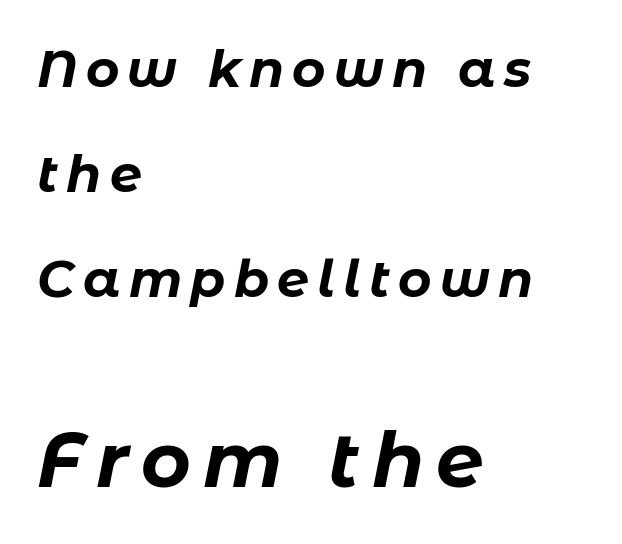
Which margin do the lines hug? The left one — the right edge is uneven. The block sitting lower on the canvas is the one with enlarged characters. The axis of the letterforms is tilted away from vertical. No word sits above an underline.
